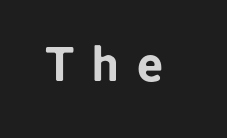
The image shows 48 px sans-serif type, upright; set unusually wide letter spacing (+0.37 em), not underlined; low stroke contrast and a medium x-height.
